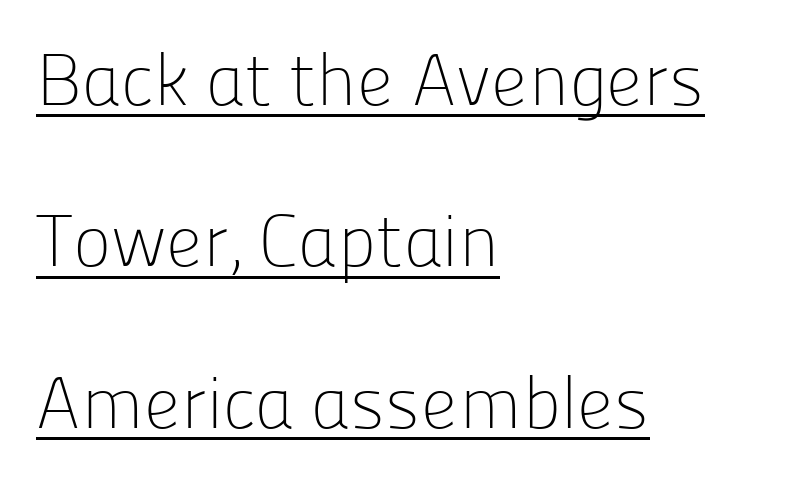
The ragged edge is on the right, which tells us the setting is flush left. A rule runs beneath these lines of type. Look at the bottom of the vertical strokes: they stop flat, with no serifs. Stems and bowls with no extra thickness — not bold. Designer's note — italics off, roman on.
